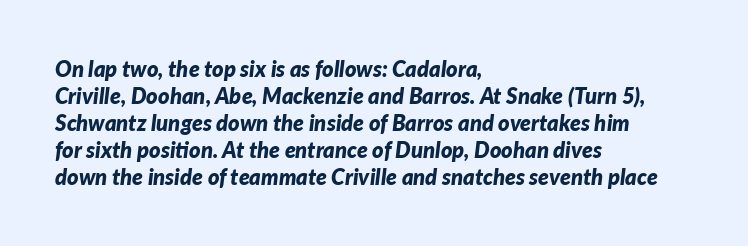
{"italic": "yes", "lean": "right", "slant_degrees": 7, "bold": "yes", "underline": "no", "align": "left", "line_spacing_ratio": 1.23, "letter_spacing": "normal", "letter_spacing_em": 0.0, "glyph_px": 22}
